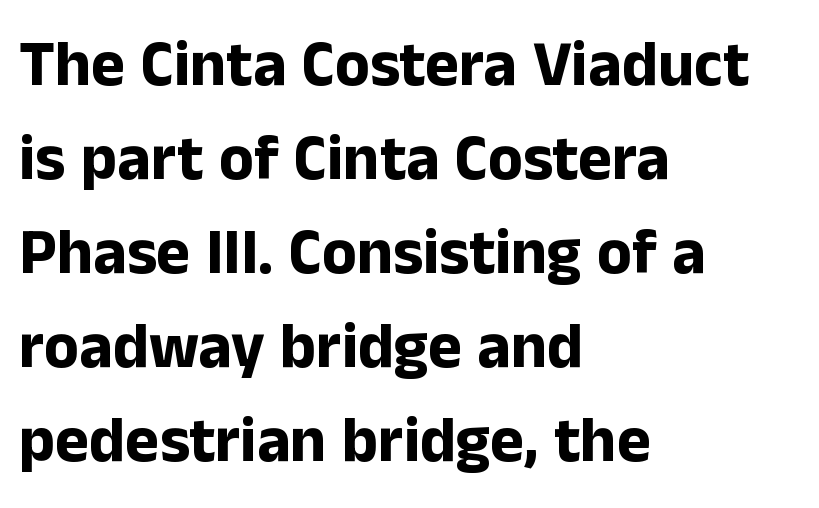
The image shows 64 px bold sans-serif type, upright; set left-aligned, normal line spacing (1.47x), normal letter spacing, not underlined; low stroke contrast and a medium x-height.
